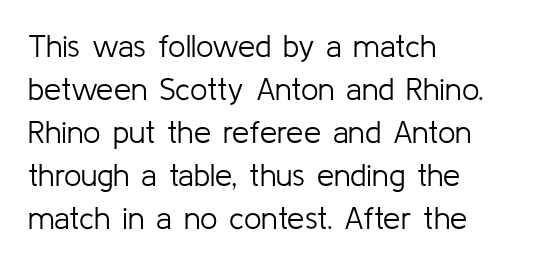
The image shows 31 px light sans-serif type, upright; set left-aligned, normal line spacing (1.39x), normal letter spacing, not underlined; low stroke contrast and a medium x-height.
